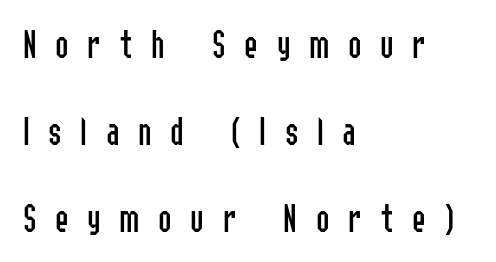
The image shows 41 px regular-weight, condensed sans-serif type, upright; set left-aligned, loose line spacing (2.12x), unusually wide letter spacing (+0.45 em), not underlined; low stroke contrast and a medium x-height.
